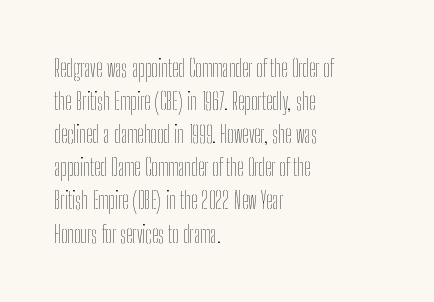
{"italic": "no", "bold": "no", "underline": "no", "align": "left", "line_spacing": "normal", "line_spacing_ratio": 1.44, "letter_spacing": "normal", "letter_spacing_em": 0.0, "glyph_px": 23}
